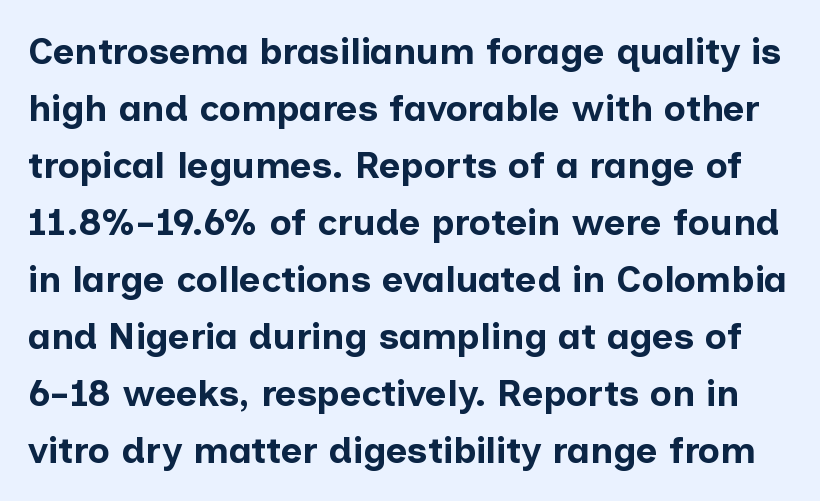
Q: Is the text bold? A: Yes.
Q: Is the text italic (slanted)? A: No, it is upright.
Q: Is the typeface a serif or a sans-serif typeface? A: Sans-serif.
Q: Is the text underlined? A: No.
Q: Is the spacing between letters normal or unusually wide? A: Normal.
Q: Is the spacing between lines tight, normal or loose? A: Normal.
Q: Width (condensed, normal, or wide)? A: Normal.
Q: Stroke contrast? A: Low.
Q: x-height? A: Medium.
Q: Monospaced? A: No.
